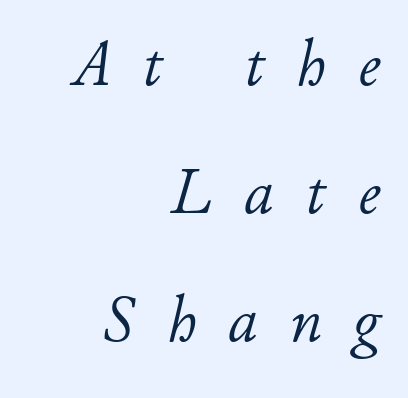
The lines are spread far apart with generous leading. Notice how the stems are inclined rather than vertical — that's the hallmark of italics. Spacing verdict: proportional, widths tailored to each character. This rendering features lettering with no underline.
